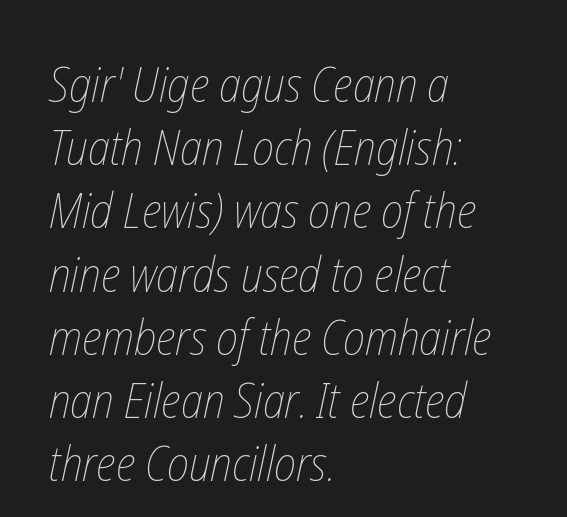
{"bold": "no", "weight": "thin", "width": "condensed", "stroke_contrast": "low", "x_height": "medium", "monospaced": "no", "underline": "no", "align": "left", "line_spacing": "normal", "line_spacing_ratio": 1.29, "letter_spacing": "normal", "letter_spacing_em": 0.0, "glyph_px": 49}
